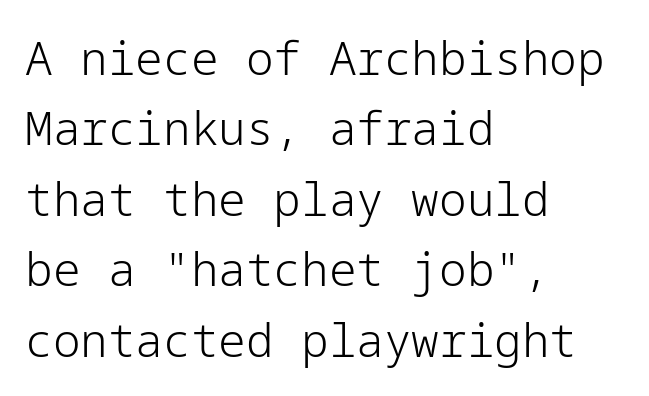
The image shows 46 px light sans-serif type, upright; set left-aligned, normal line spacing (1.53x), normal letter spacing, not underlined; low stroke contrast and a medium x-height.
